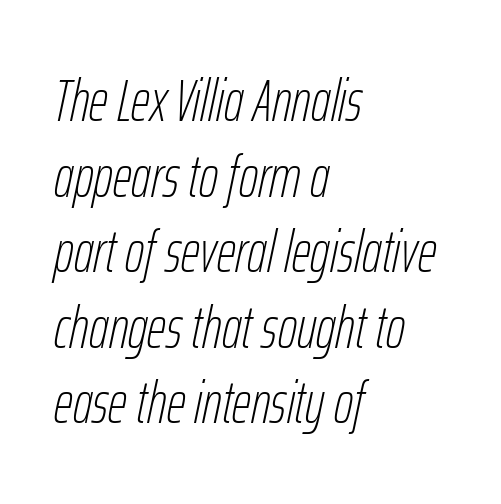
{"italic": "yes", "lean": "right", "slant_degrees": 12, "bold": "no", "weight": "thin", "width": "condensed", "stroke_contrast": "low", "x_height": "medium", "monospaced": "no", "underline": "no", "align": "left", "line_spacing": "normal", "line_spacing_ratio": 1.28, "letter_spacing": "normal", "letter_spacing_em": 0.0, "glyph_px": 59}
